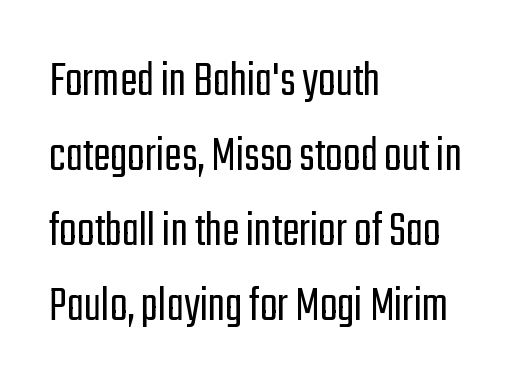
The image shows 52 px light, condensed sans-serif type, upright; set left-aligned, normal line spacing (1.44x), normal letter spacing, not underlined; low stroke contrast and a medium x-height.
